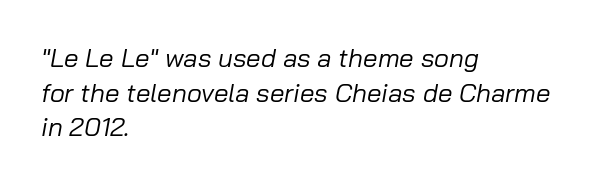
{"italic": "yes", "lean": "right", "slant_degrees": 10, "bold": "no", "underline": "no", "align": "left", "line_spacing": "normal", "line_spacing_ratio": 1.33, "letter_spacing": "normal", "letter_spacing_em": 0.0, "glyph_px": 26}
